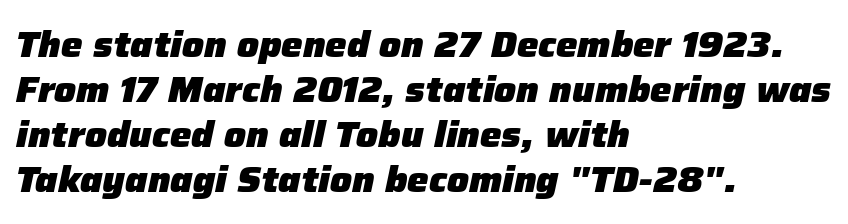
{"italic": "yes", "lean": "right", "slant_degrees": 12, "bold": "yes", "weight": "heavy", "width": "normal", "stroke_contrast": "low", "x_height": "medium", "monospaced": "no", "underline": "no", "align": "left", "line_spacing": "normal", "line_spacing_ratio": 1.25, "letter_spacing": "normal", "letter_spacing_em": 0.0, "glyph_px": 36}
